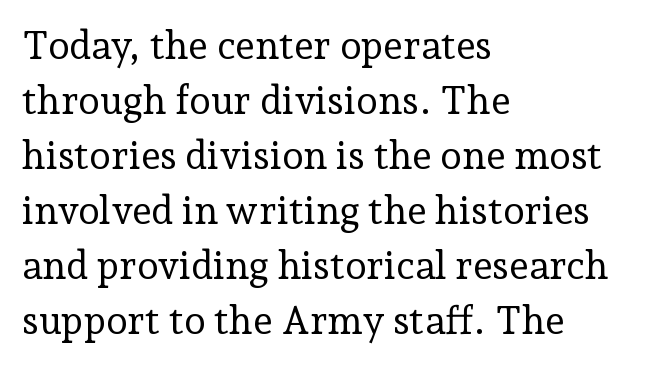
The image shows 39 px regular-weight serif type, upright; set left-aligned, normal line spacing (1.41x), normal letter spacing, not underlined; low stroke contrast and a medium x-height.
